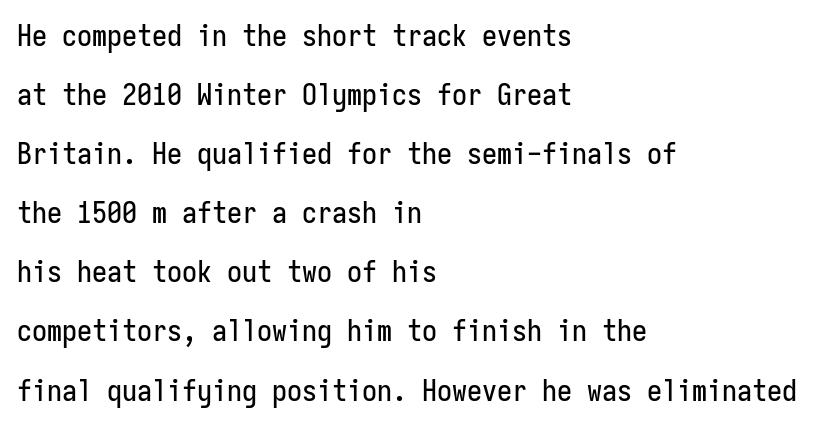
Q: Is the text italic (slanted)? A: No, it is upright.
Q: Is the typeface a serif or a sans-serif typeface? A: Sans-serif.
Q: Is the text underlined? A: No.
Q: How is the paragraph aligned? A: Left-aligned.
Q: Is the spacing between letters normal or unusually wide? A: Normal.
Q: Is the spacing between lines tight, normal or loose? A: Loose.
Q: Width (condensed, normal, or wide)? A: Condensed.
Q: Stroke contrast? A: Low.
Q: x-height? A: Medium.
Q: Monospaced? A: Yes.
